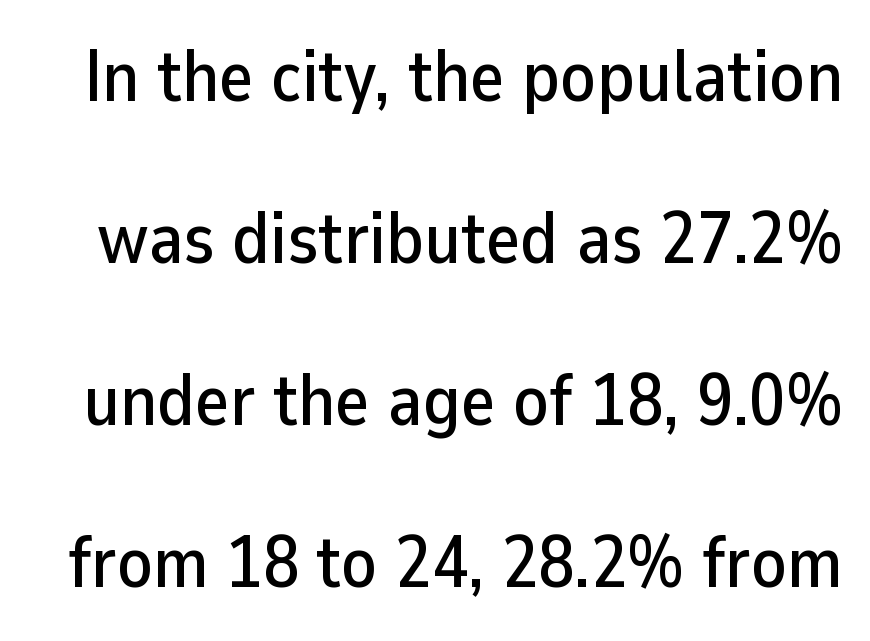
{"serif": "no", "italic": "no", "width": "normal", "stroke_contrast": "low", "x_height": "medium", "monospaced": "no", "underline": "no", "line_spacing": "loose", "line_spacing_ratio": 2.22, "letter_spacing": "normal", "letter_spacing_em": 0.0, "glyph_px": 73}
